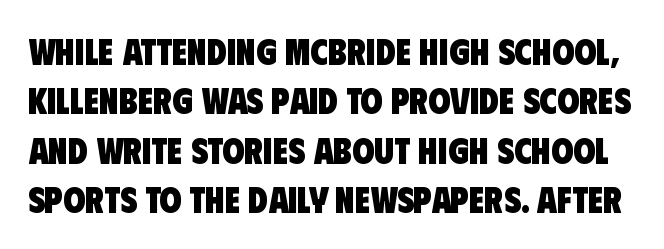
Looks like regular typesetting: each glyph gets only the width it needs. One glance says typical: line gaps are just what's usual. Words appear dense and cohesive because spacing is normal. Weight check: bold — yes, fully. You can tell from the bare stems that sans-serif type was used. Beneath every word, the page is bare.
